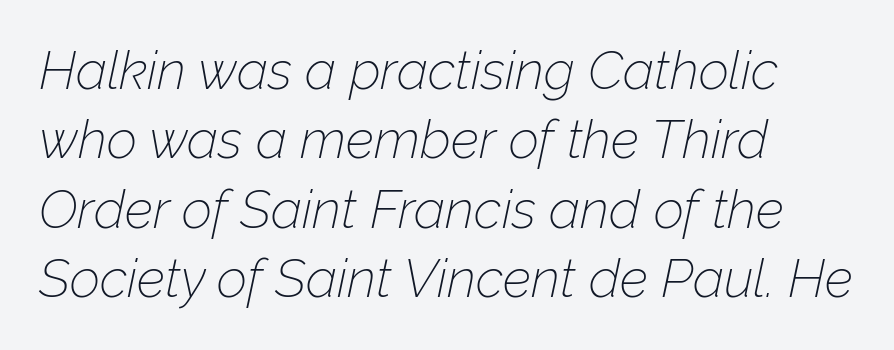
Stroke mass is kept to a normal reading level or below. The letterforms sit shoulder to shoulder at normal distance. Style check: oblique. You could not count columns in this text — the font is proportionally spaced. Reading down the block, your eye returns to a fixed left position each line.
